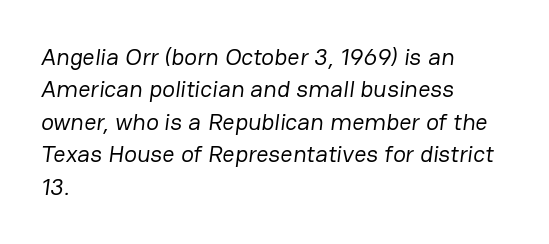
Q: Is the text bold? A: No.
Q: Is the text underlined? A: No.
Q: How is the paragraph aligned? A: Left-aligned.
Q: Is the spacing between letters normal or unusually wide? A: Normal.
Q: Is the spacing between lines tight, normal or loose? A: Normal.
